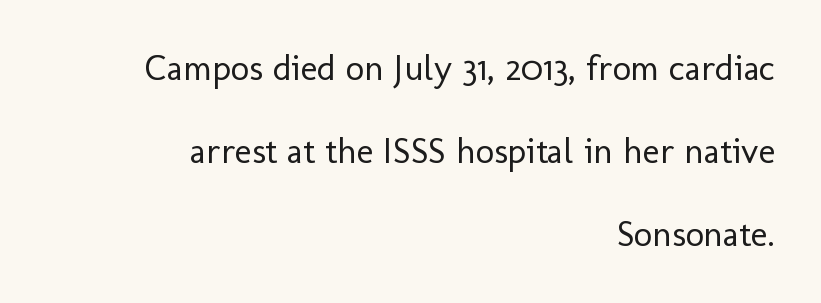
{"serif": "no", "italic": "no", "bold": "no", "weight": "regular", "width": "normal", "stroke_contrast": "low", "x_height": "medium", "monospaced": "no", "underline": "no", "align": "right", "line_spacing": "loose", "line_spacing_ratio": 2.31, "letter_spacing": "normal", "letter_spacing_em": 0.0, "glyph_px": 36}
